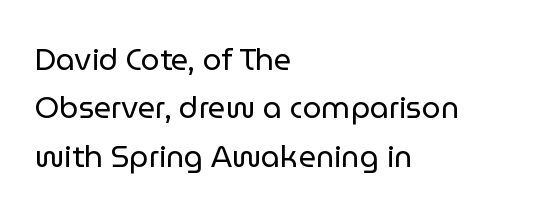
Q: Is the text bold? A: No.
Q: Is the text italic (slanted)? A: No, it is upright.
Q: Is the typeface a serif or a sans-serif typeface? A: Sans-serif.
Q: Is the text underlined? A: No.
Q: How is the paragraph aligned? A: Left-aligned.
Q: Is the spacing between letters normal or unusually wide? A: Normal.
Q: Is the spacing between lines tight, normal or loose? A: Normal.
Q: Width (condensed, normal, or wide)? A: Normal.
Q: Stroke contrast? A: Low.
Q: x-height? A: Medium.
Q: Monospaced? A: No.
